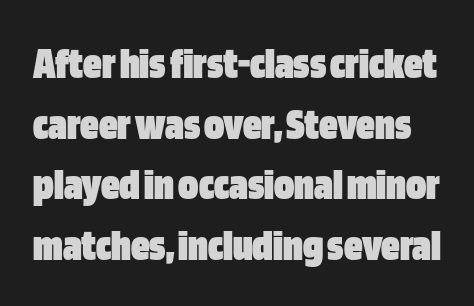
{"serif": "no", "italic": "no", "bold": "yes", "weight": "heavy", "width": "condensed", "stroke_contrast": "low", "x_height": "large", "monospaced": "no", "underline": "no", "line_spacing": "normal", "line_spacing_ratio": 1.32, "letter_spacing": "normal", "letter_spacing_em": 0.0, "glyph_px": 46}
